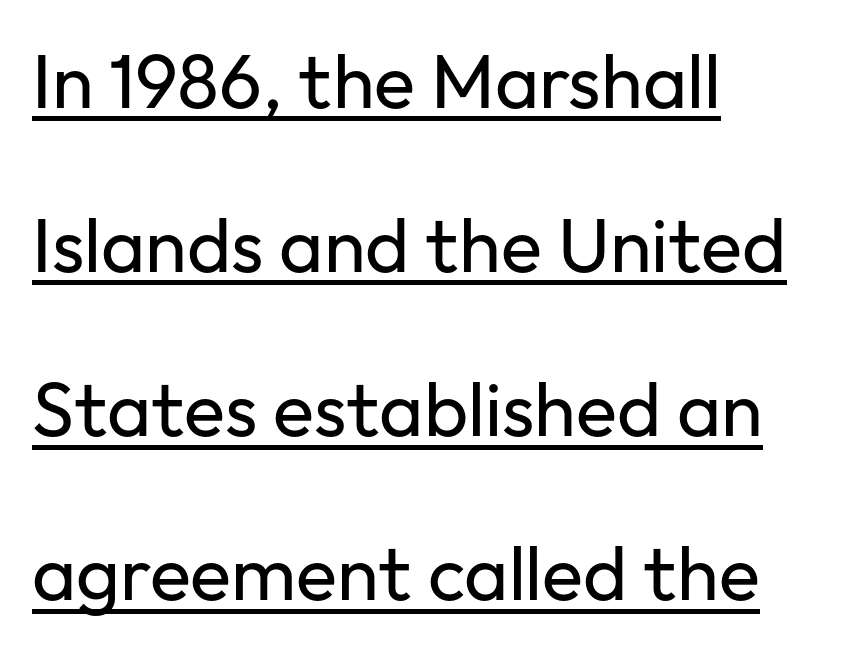
Caption: lettering with a line underneath. Upright lettering throughout. The letterforms sit at book weight or below. There is no visible air inserted between adjacent glyphs. You can tell from the bare stems that sans-serif type was used.
